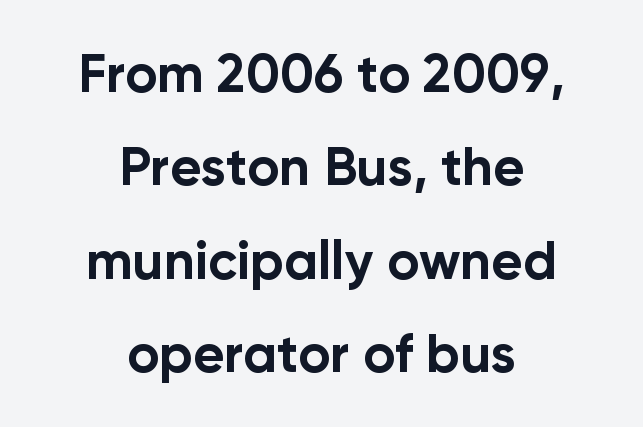
The image shows 54 px bold sans-serif type, upright; set centered, line spacing 1.73x, normal letter spacing, not underlined; low stroke contrast and a medium x-height.
